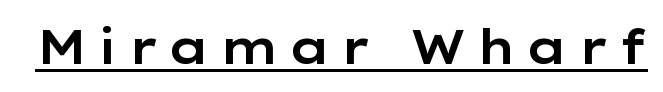
{"serif": "no", "italic": "no", "width": "wide", "stroke_contrast": "low", "x_height": "medium", "monospaced": "no", "underline": "yes", "glyph_px": 48}
